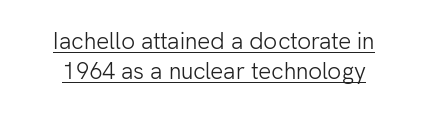
{"italic": "no", "bold": "no", "underline": "yes", "line_spacing": "normal", "line_spacing_ratio": 1.3, "letter_spacing": "normal", "letter_spacing_em": 0.0, "glyph_px": 23}
